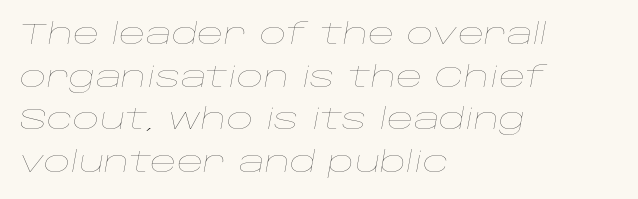
{"italic": "yes", "lean": "right", "slant_degrees": 10, "bold": "no", "weight": "thin", "width": "wide", "stroke_contrast": "low", "x_height": "large", "monospaced": "no", "underline": "no", "align": "left", "line_spacing": "normal", "line_spacing_ratio": 1.47, "letter_spacing": "normal", "letter_spacing_em": 0.0, "glyph_px": 29}
